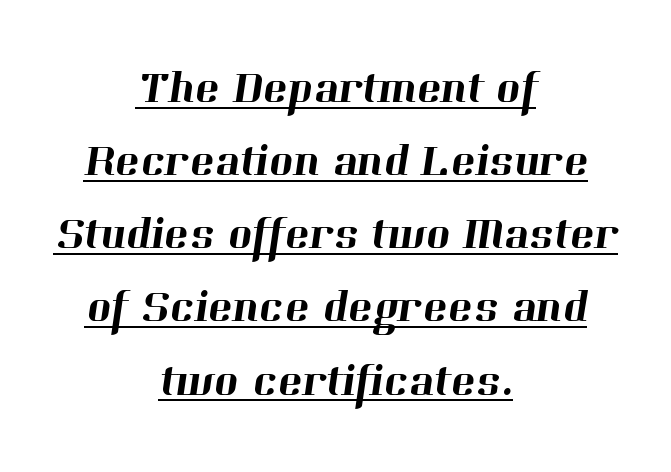
The passage shown is underscored from start to finish. Character widths vary here, with narrow letters taking less room than wide ones. The passage shown is typeset with a serif family. Is there much room between lines? A standard amount, neither cramped nor airy.
